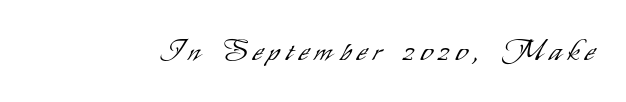
The image shows 28 px light, condensed sans-serif type; set unusually wide letter spacing (+0.23 em), not underlined; low stroke contrast and a small x-height.
